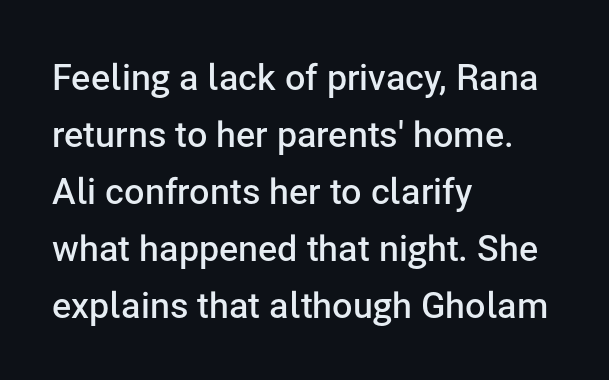
{"serif": "no", "italic": "no", "bold": "semi", "weight": "semibold", "width": "normal", "stroke_contrast": "low", "x_height": "medium", "monospaced": "no", "underline": "no", "align": "left", "line_spacing": "normal", "line_spacing_ratio": 1.58, "letter_spacing": "normal", "letter_spacing_em": 0.0, "glyph_px": 36}
